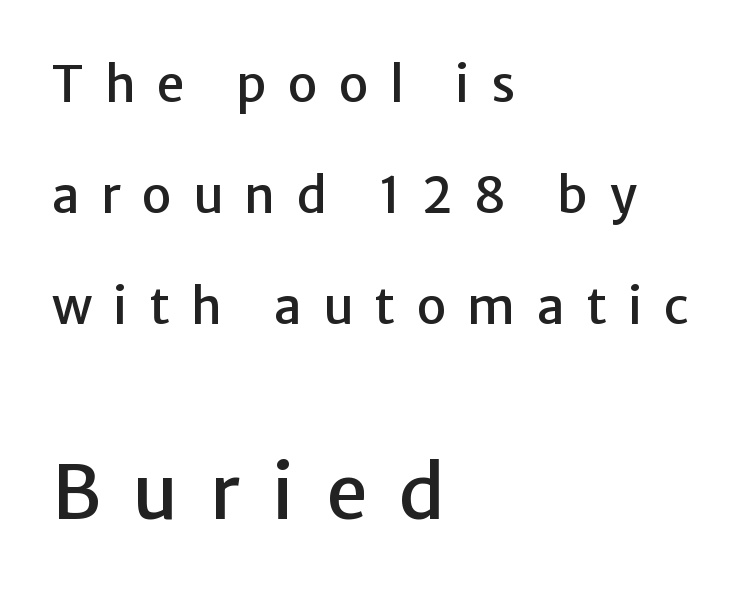
{"serif": "no", "italic": "no", "width": "normal", "stroke_contrast": "low", "x_height": "medium", "monospaced": "no", "underline": "no", "align": "left", "line_spacing": "loose", "line_spacing_ratio": 2.22, "letter_spacing": "wide", "letter_spacing_em": 0.42, "larger_block": "second", "size_ratio": 1.5, "glyph_px": 75}
